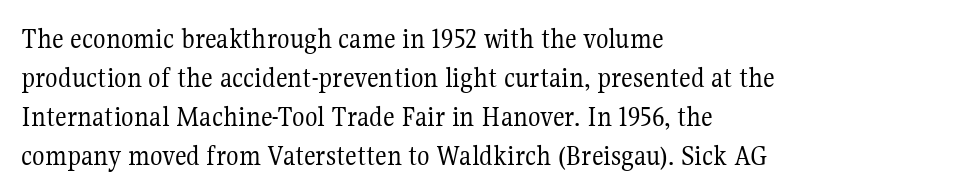
The image shows 29 px regular-weight serif type, upright; set left-aligned, normal line spacing (1.35x), normal letter spacing, not underlined; medium stroke contrast and a medium x-height.
